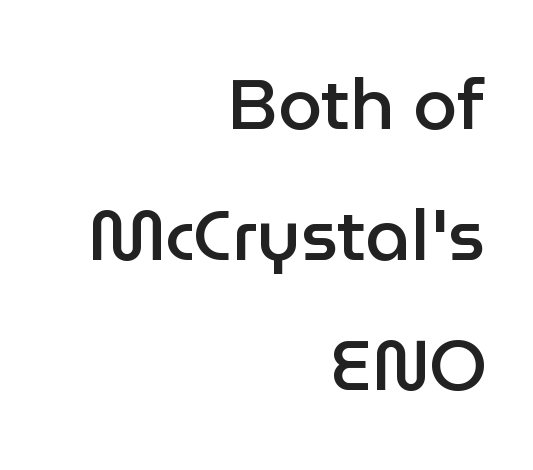
{"serif": "no", "italic": "no", "bold": "semi", "weight": "semibold", "width": "normal", "stroke_contrast": "low", "x_height": "medium", "monospaced": "no", "underline": "no", "align": "right", "line_spacing_ratio": 1.84, "letter_spacing": "normal", "letter_spacing_em": 0.0, "glyph_px": 71}
